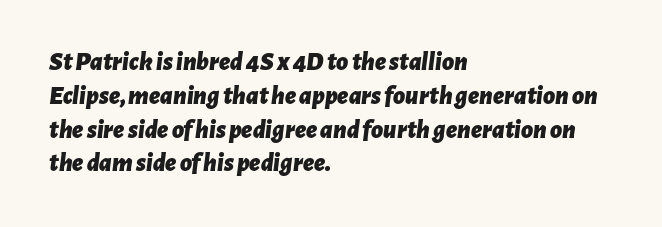
The image shows 26 px bold type, italic (leaning right); set left-aligned, normal line spacing (1.3x), normal letter spacing, not underlined.
